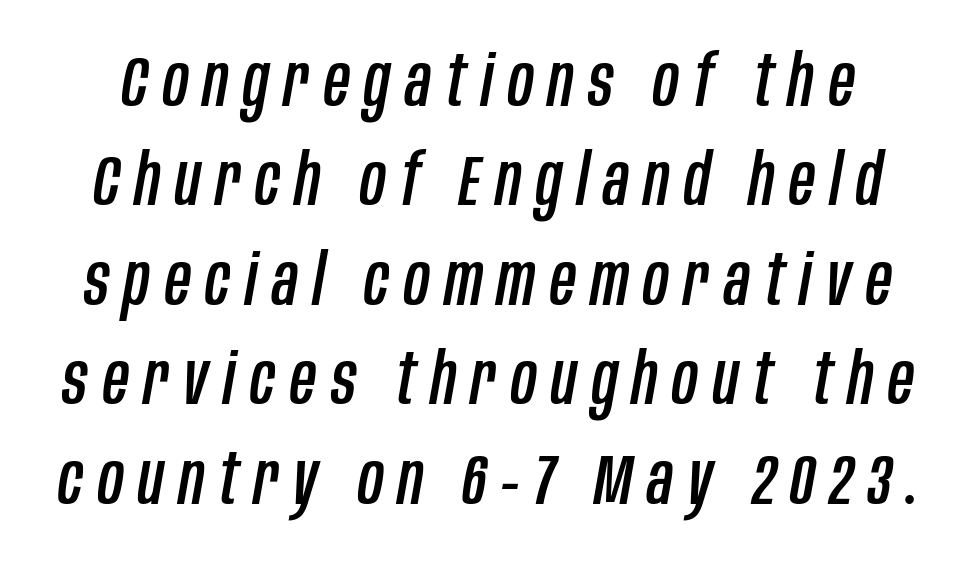
Q: Is the text italic (slanted)? A: Yes, it leans right by about 10 degrees.
Q: Is the text underlined? A: No.
Q: Is the spacing between letters normal or unusually wide? A: Unusually wide.
Q: Is the spacing between lines tight, normal or loose? A: Normal.
Q: Width (condensed, normal, or wide)? A: Condensed.
Q: Stroke contrast? A: Low.
Q: x-height? A: Large.
Q: Monospaced? A: No.
